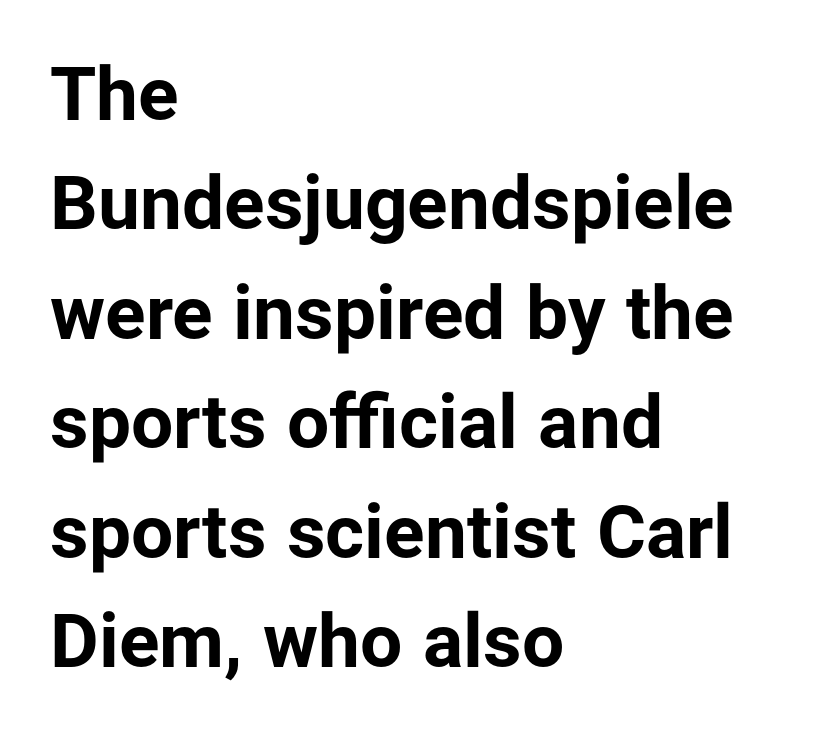
Q: Is the text bold? A: Yes.
Q: Is the text italic (slanted)? A: No, it is upright.
Q: Is the typeface a serif or a sans-serif typeface? A: Sans-serif.
Q: Is the text underlined? A: No.
Q: How is the paragraph aligned? A: Left-aligned.
Q: Is the spacing between letters normal or unusually wide? A: Normal.
Q: Is the spacing between lines tight, normal or loose? A: Normal.
Q: Width (condensed, normal, or wide)? A: Normal.
Q: Stroke contrast? A: Low.
Q: x-height? A: Medium.
Q: Monospaced? A: No.
